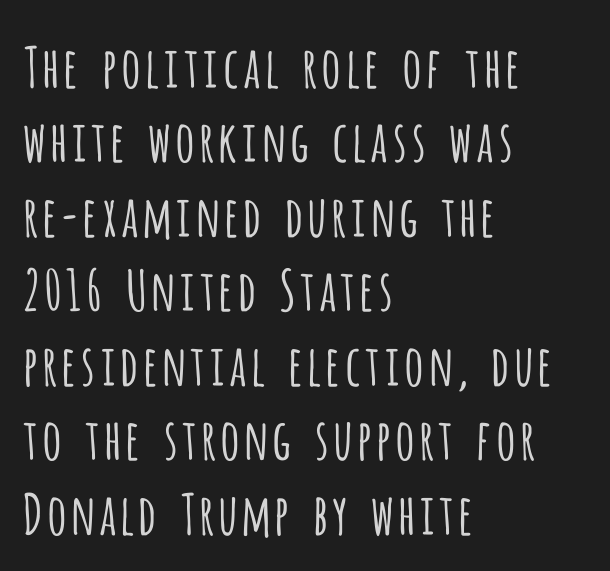
Glyph-to-glyph distance matches everyday printed text. The rag falls on the right side of this text block. The specimen omits any rule beneath the text block's lines. Posture: vertical. The strokes are not fattened; the text isn't bold. The vertical gap from one line to the next is medium.
